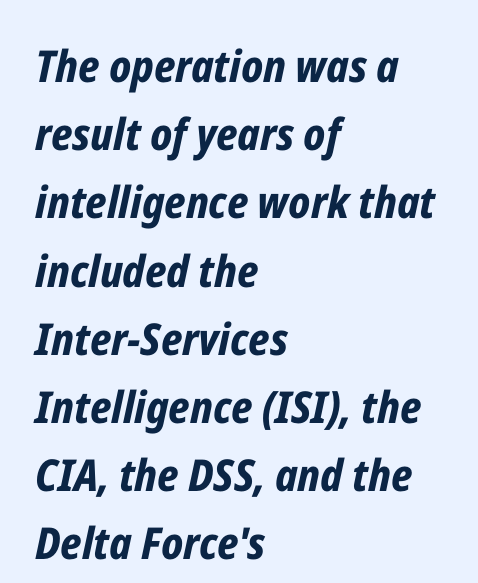
The image shows 44 px bold, condensed type, italic (leaning right); set left-aligned, normal line spacing (1.55x), normal letter spacing, not underlined; low stroke contrast and a medium x-height.
